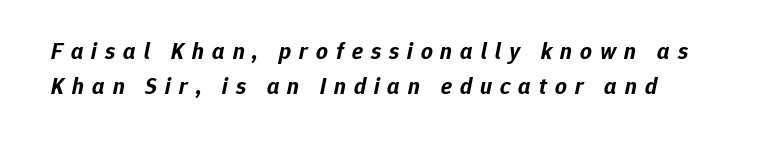
The image shows 23 px bold type, italic (leaning right); set normal line spacing (1.52x), unusually wide letter spacing (+0.35 em), not underlined.
